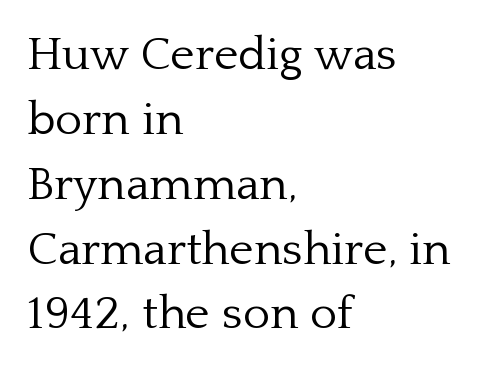
Q: Is the text bold? A: No.
Q: Is the text italic (slanted)? A: No, it is upright.
Q: Is the typeface a serif or a sans-serif typeface? A: Serif.
Q: Is the text underlined? A: No.
Q: How is the paragraph aligned? A: Left-aligned.
Q: Is the spacing between letters normal or unusually wide? A: Normal.
Q: Is the spacing between lines tight, normal or loose? A: Normal.
Q: Width (condensed, normal, or wide)? A: Normal.
Q: Stroke contrast? A: Low.
Q: x-height? A: Medium.
Q: Monospaced? A: No.
